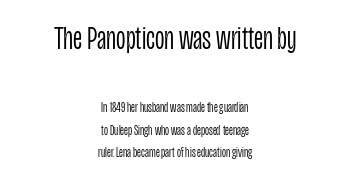
The image shows 33 px light, condensed sans-serif type, upright; set centered, normal line spacing (1.62x), normal letter spacing, not underlined; the first (top) block is 2.36x larger; low stroke contrast and a large x-height.
